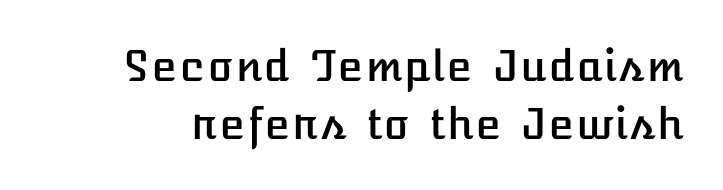
A typesetter would call this leading conventional body-copy spacing. Tracking value appears to be zero — textbook default spacing. These lines were composed using upright roman letters. Bare-footed words on every line.
